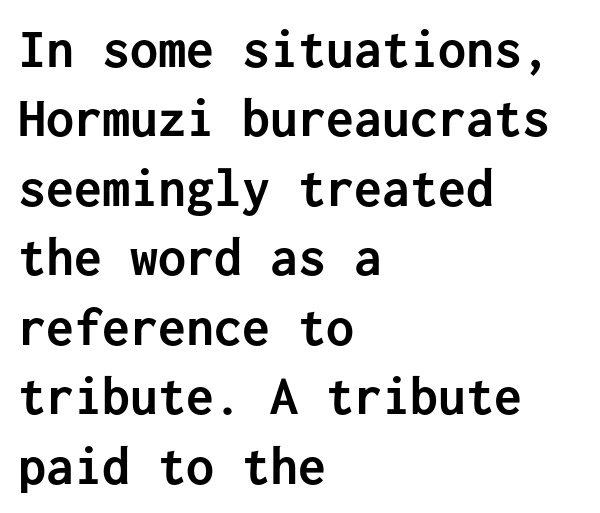
{"serif": "no", "italic": "no", "bold": "yes", "weight": "semibold", "width": "normal", "stroke_contrast": "low", "x_height": "medium", "monospaced": "yes", "underline": "no", "align": "left", "line_spacing_ratio": 1.24, "letter_spacing": "normal", "letter_spacing_em": 0.0, "glyph_px": 56}
